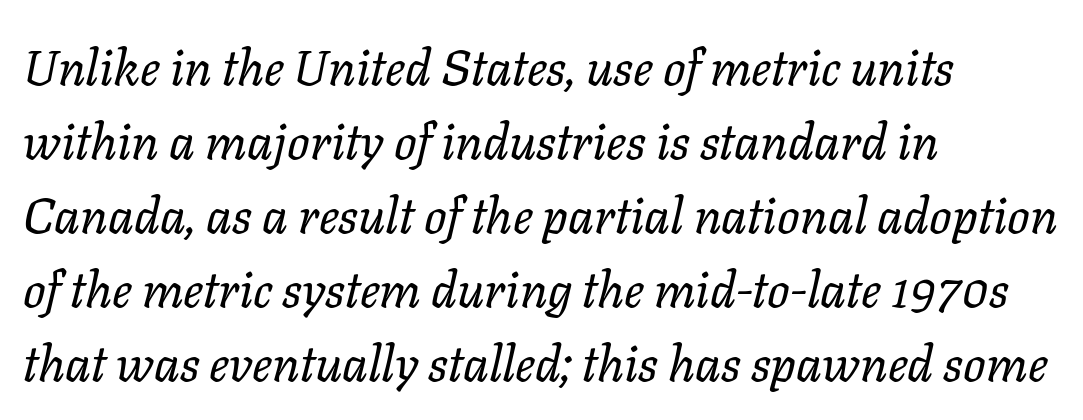
Q: Is the text bold? A: No.
Q: Is the text italic (slanted)? A: Yes, it leans right by about 11 degrees.
Q: Is the text underlined? A: No.
Q: How is the paragraph aligned? A: Left-aligned.
Q: Is the spacing between letters normal or unusually wide? A: Normal.
Q: Is the spacing between lines tight, normal or loose? A: Normal.
Q: Width (condensed, normal, or wide)? A: Normal.
Q: Stroke contrast? A: Low.
Q: x-height? A: Medium.
Q: Monospaced? A: No.
